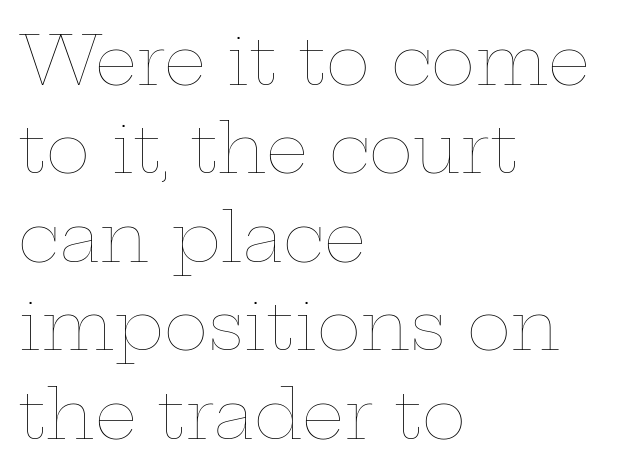
Stroke mass is kept to a normal reading level or below. The block of text has a typical density, with ordinary space between rows. You can tell it's not italic because the verticals are truly vertical. A typesetter would call this zero additional tracking. Do the characters align in a grid? No, the font is proportional.
